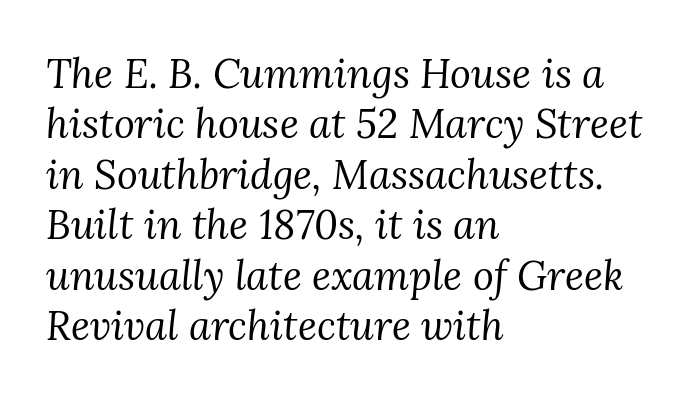
Q: Is the text bold? A: No.
Q: Is the text italic (slanted)? A: Yes, it leans right by about 3 degrees.
Q: Is the typeface a serif or a sans-serif typeface? A: Serif.
Q: Is the text underlined? A: No.
Q: How is the paragraph aligned? A: Left-aligned.
Q: Is the spacing between letters normal or unusually wide? A: Normal.
Q: Is the spacing between lines tight, normal or loose? A: Normal.
Q: Width (condensed, normal, or wide)? A: Normal.
Q: Stroke contrast? A: Medium.
Q: x-height? A: Medium.
Q: Monospaced? A: No.
